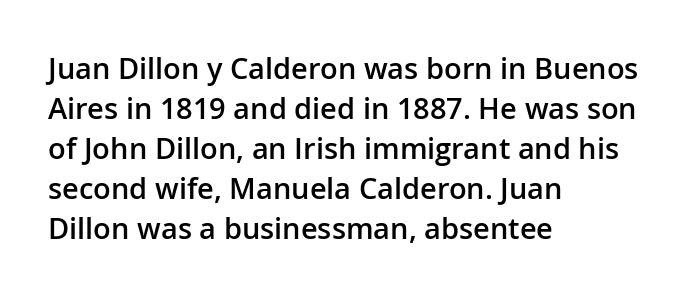
The image shows 29 px semibold sans-serif type, upright; set left-aligned, normal line spacing (1.38x), normal letter spacing, not underlined; low stroke contrast and a medium x-height.
